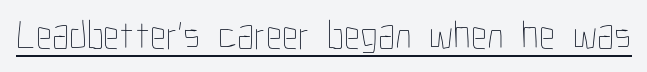
{"italic": "no", "bold": "no", "weight": "thin", "width": "condensed", "stroke_contrast": "low", "x_height": "medium", "monospaced": "no", "underline": "yes", "letter_spacing": "normal", "letter_spacing_em": 0.0, "glyph_px": 40}
